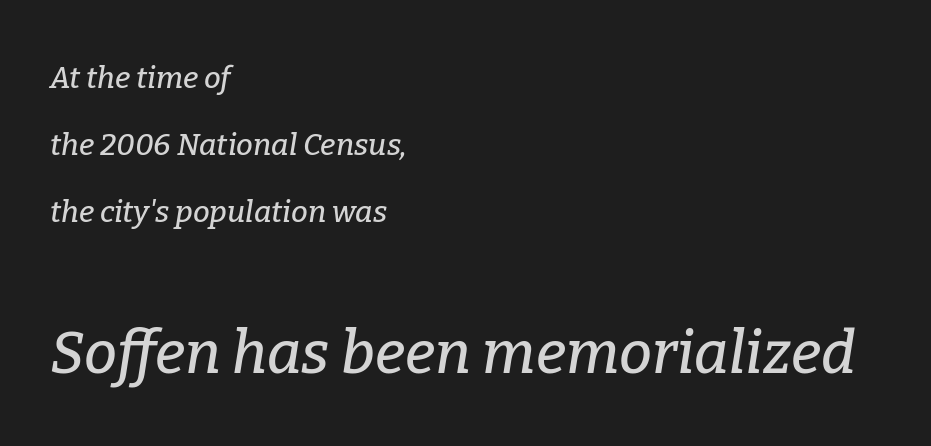
{"serif": "yes", "italic": "yes", "lean": "right", "slant_degrees": 9, "width": "normal", "stroke_contrast": "low", "x_height": "medium", "monospaced": "no", "underline": "no", "align": "left", "line_spacing": "loose", "line_spacing_ratio": 2.23, "letter_spacing": "normal", "letter_spacing_em": 0.0, "larger_block": "second", "size_ratio": 1.97, "glyph_px": 59}
